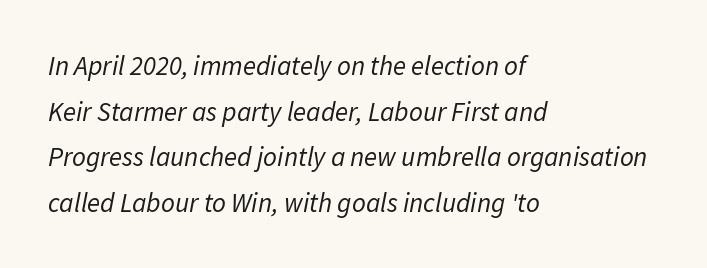
Q: Is the text bold? A: No.
Q: Is the text italic (slanted)? A: Yes, it leans right by about 11 degrees.
Q: Is the text underlined? A: No.
Q: How is the paragraph aligned? A: Left-aligned.
Q: Is the spacing between letters normal or unusually wide? A: Normal.
Q: Is the spacing between lines tight, normal or loose? A: Normal.
